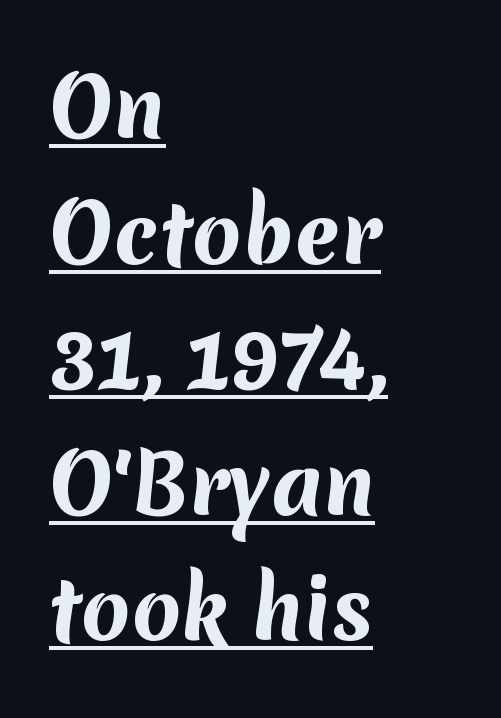
Q: Is the text bold? A: Yes.
Q: Is the typeface a serif or a sans-serif typeface? A: Sans-serif.
Q: Is the text underlined? A: Yes.
Q: How is the paragraph aligned? A: Left-aligned.
Q: Is the spacing between letters normal or unusually wide? A: Normal.
Q: Is the spacing between lines tight, normal or loose? A: Normal.
Q: Width (condensed, normal, or wide)? A: Normal.
Q: Stroke contrast? A: Medium.
Q: x-height? A: Medium.
Q: Monospaced? A: No.
